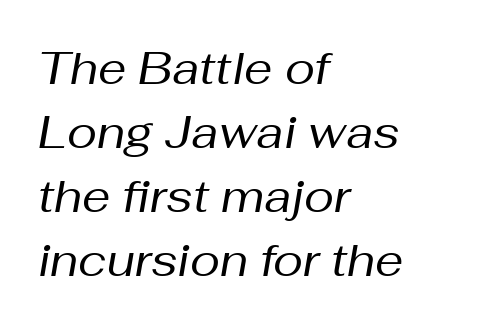
Horizontal alignment here is leftward, the default for most running prose. Baseline-to-baseline distance is the conventional proportion of letter height. Weight: not bold — regular or lighter. The typography opts for an oblique posture over an upright one. Spacing between characters is what you'd get straight out of the box. Each letter keeps its own natural width here, so spacing adapts to shape.
